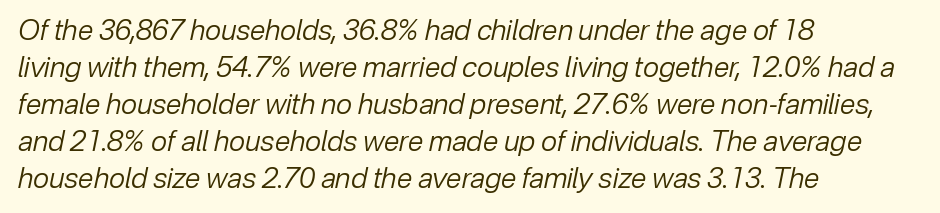
The image shows 28 px regular-weight type, italic (leaning right); set left-aligned, normal line spacing (1.32x), normal letter spacing, not underlined; low stroke contrast and a medium x-height.
